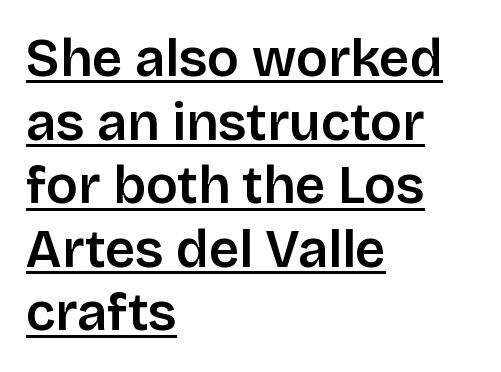
The rag falls on the right side of this text block. Honestly, the letter spacing is just normal — you wouldn't notice it. Posture: vertical. I'd call this a sans setting — the letters go barefoot. In designer terms, the underline attribute is active on this setting. Each letter keeps its own natural width here, so spacing adapts to shape.
